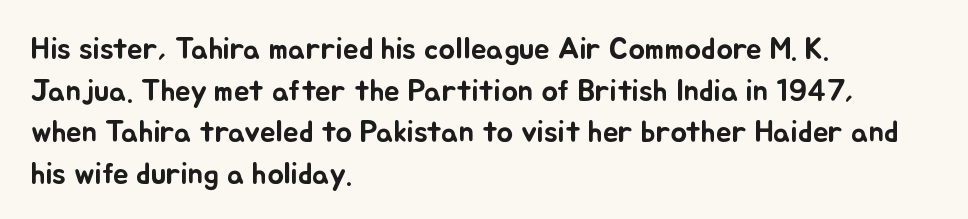
{"italic": "no", "width": "normal", "stroke_contrast": "low", "x_height": "small", "monospaced": "no", "underline": "no", "align": "left", "line_spacing": "normal", "line_spacing_ratio": 1.34, "letter_spacing": "normal", "letter_spacing_em": 0.0, "glyph_px": 31}
